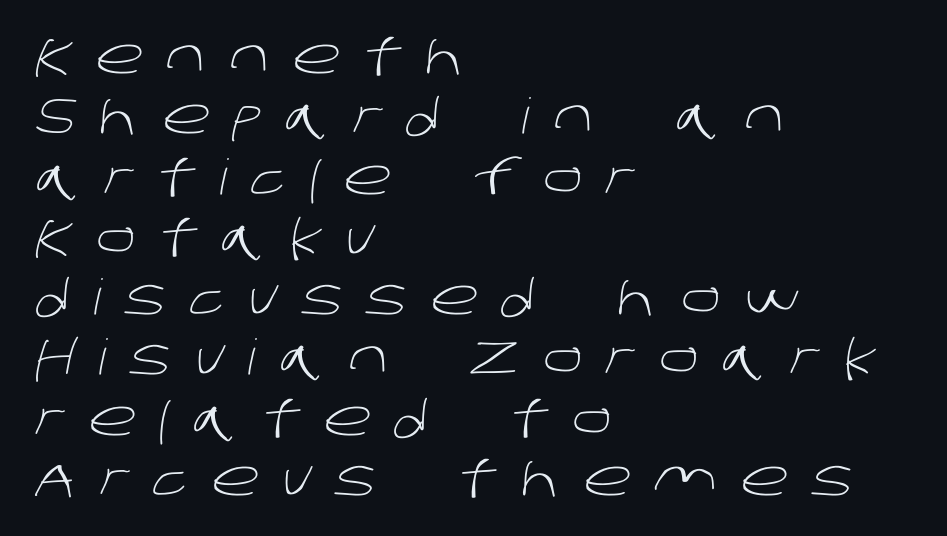
No extra ink here — the face is not bold. Type without underlining. Nothing sits at the stroke ends, so this counts as sans-serif. The rendering uses natural spacing where letterforms have individual widths. Characters follow at a spacing far wider than the type designer built in. Visually the block forms a straight wall on the left and a jagged coastline on the right.
